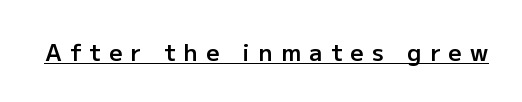
Q: Is the text bold? A: Semi-bold.
Q: Is the text italic (slanted)? A: No, it is upright.
Q: Is the text underlined? A: Yes.
Q: Is the spacing between letters normal or unusually wide? A: Unusually wide.
